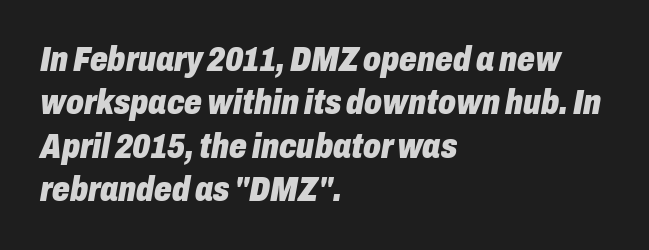
{"italic": "yes", "lean": "right", "slant_degrees": 10, "bold": "yes", "weight": "heavy", "width": "condensed", "stroke_contrast": "low", "x_height": "medium", "monospaced": "no", "underline": "no", "align": "left", "line_spacing_ratio": 1.24, "letter_spacing": "normal", "letter_spacing_em": 0.0, "glyph_px": 35}
